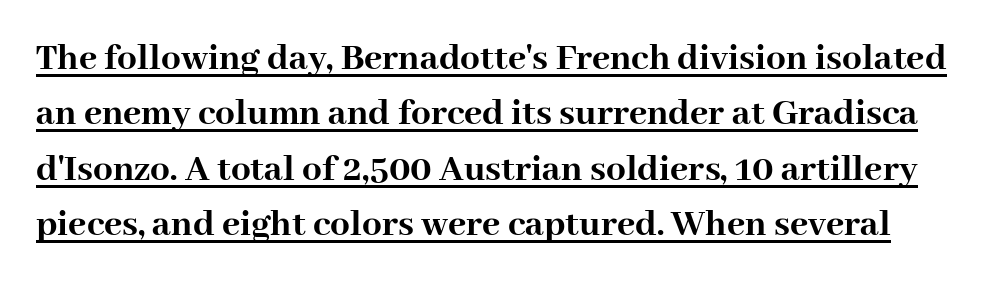
{"serif": "yes", "italic": "no", "bold": "yes", "weight": "semibold", "width": "normal", "stroke_contrast": "high", "x_height": "medium", "monospaced": "no", "underline": "yes", "line_spacing": "normal", "line_spacing_ratio": 1.42, "letter_spacing": "normal", "letter_spacing_em": 0.0, "glyph_px": 39}
